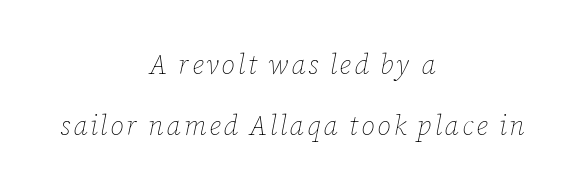
The image shows 27 px text type, italic (leaning right); set centered, loose line spacing (2.27x), not underlined.
